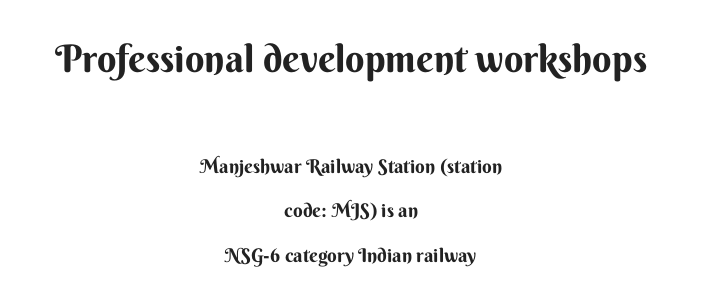
{"serif": "no", "italic": "no", "bold": "yes", "weight": "bold", "width": "normal", "stroke_contrast": "medium", "x_height": "small", "monospaced": "no", "underline": "no", "align": "center", "line_spacing": "loose", "line_spacing_ratio": 2.35, "letter_spacing": "normal", "letter_spacing_em": 0.0, "larger_block": "first", "size_ratio": 2.0, "glyph_px": 38}
